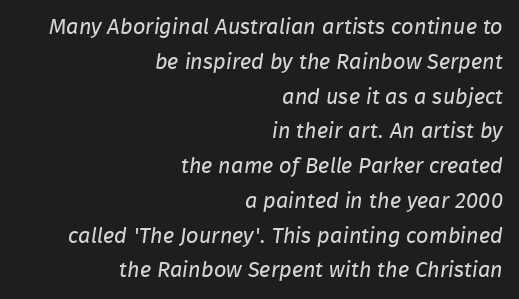
Q: Is the text bold? A: No.
Q: Is the text underlined? A: No.
Q: How is the paragraph aligned? A: Right-aligned.
Q: Is the spacing between letters normal or unusually wide? A: Normal.
Q: Is the spacing between lines tight, normal or loose? A: Normal.
